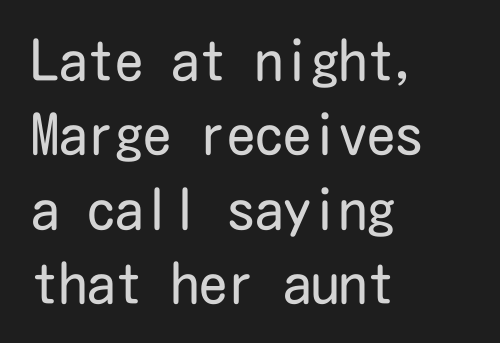
Q: Is the text bold? A: No.
Q: Is the text italic (slanted)? A: No, it is upright.
Q: Is the typeface a serif or a sans-serif typeface? A: Sans-serif.
Q: Is the text underlined? A: No.
Q: How is the paragraph aligned? A: Left-aligned.
Q: Is the spacing between letters normal or unusually wide? A: Normal.
Q: Is the spacing between lines tight, normal or loose? A: Normal.
Q: Width (condensed, normal, or wide)? A: Condensed.
Q: Stroke contrast? A: Low.
Q: x-height? A: Medium.
